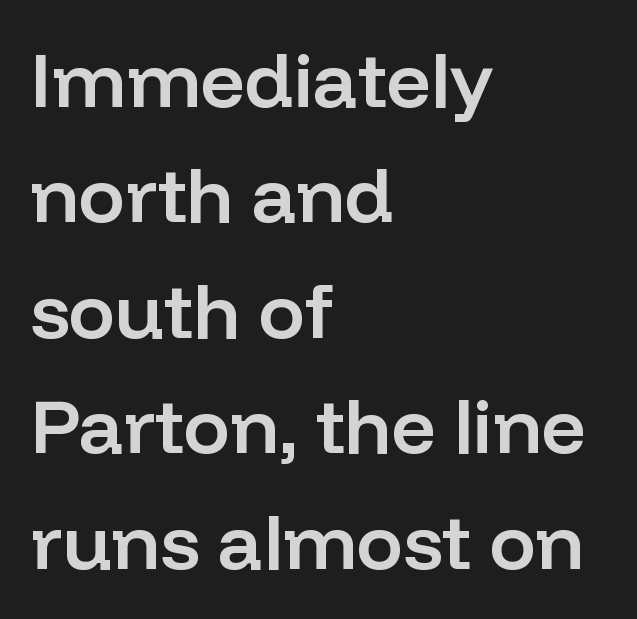
{"serif": "no", "italic": "no", "bold": "semi", "weight": "semibold", "width": "normal", "stroke_contrast": "low", "x_height": "medium", "monospaced": "no", "underline": "no", "align": "left", "line_spacing": "normal", "line_spacing_ratio": 1.5, "letter_spacing": "normal", "letter_spacing_em": 0.0, "glyph_px": 77}
